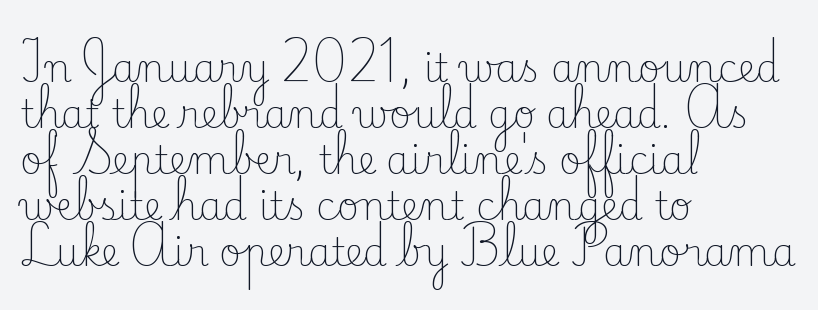
{"serif": "yes", "italic": "no", "bold": "no", "weight": "light", "width": "normal", "stroke_contrast": "low", "x_height": "small", "monospaced": "no", "underline": "no", "align": "left", "line_spacing_ratio": 1.21, "letter_spacing": "normal", "letter_spacing_em": 0.0, "glyph_px": 38}
